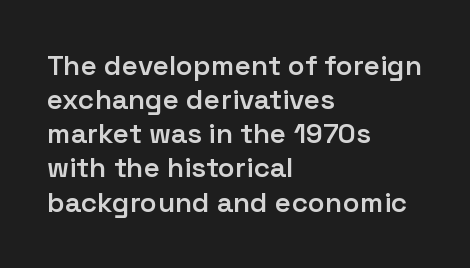
Rendered with straight, roman letterforms. Between one letter and the next there's only the usual sliver of space. I'd describe the lettering as semibold — firm but not a full bold. Descenders hang freely into open space. The rendering anchors every line to the left-hand side. Here the designer chose a conventional face with non-uniform glyph widths.
